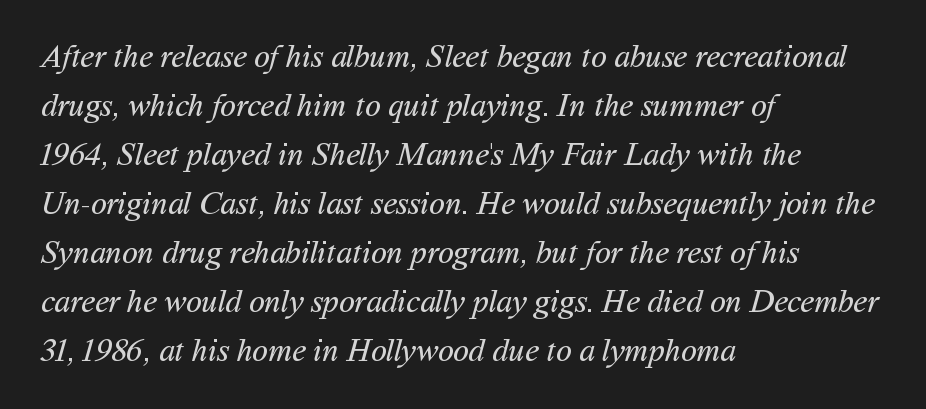
{"serif": "no", "bold": "no", "weight": "regular", "width": "normal", "stroke_contrast": "medium", "x_height": "medium", "monospaced": "no", "underline": "no", "align": "left", "line_spacing": "normal", "line_spacing_ratio": 1.53, "letter_spacing": "normal", "letter_spacing_em": 0.0, "glyph_px": 32}
